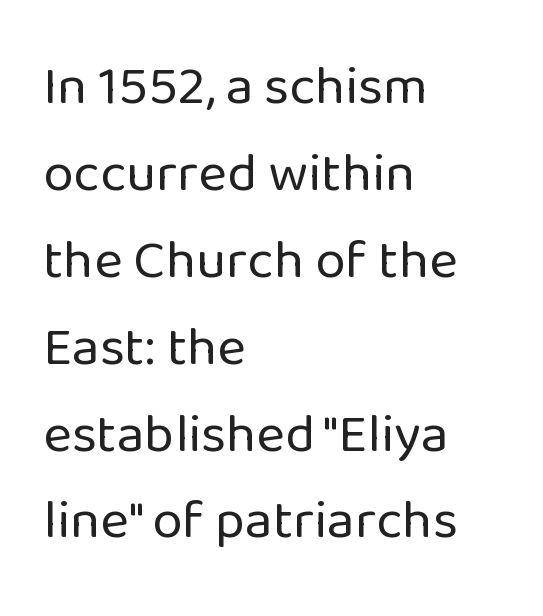
Q: Is the text bold? A: No.
Q: Is the text italic (slanted)? A: No, it is upright.
Q: Is the typeface a serif or a sans-serif typeface? A: Sans-serif.
Q: Is the text underlined? A: No.
Q: How is the paragraph aligned? A: Left-aligned.
Q: Is the spacing between letters normal or unusually wide? A: Normal.
Q: Is the spacing between lines tight, normal or loose? A: Normal.
Q: Width (condensed, normal, or wide)? A: Normal.
Q: Stroke contrast? A: Low.
Q: x-height? A: Medium.
Q: Monospaced? A: No.
